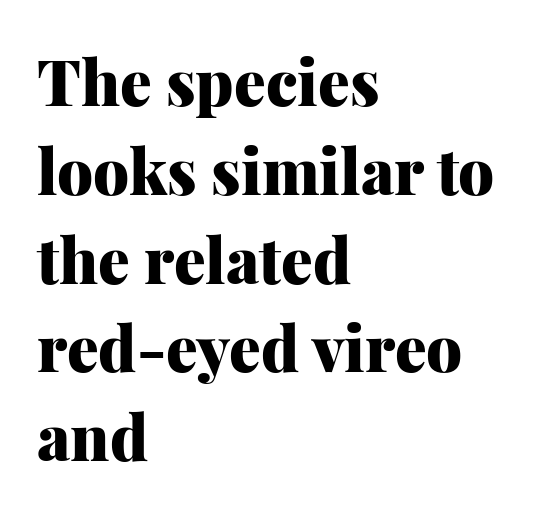
Q: Is the text bold? A: Yes.
Q: Is the text italic (slanted)? A: No, it is upright.
Q: Is the typeface a serif or a sans-serif typeface? A: Serif.
Q: Is the text underlined? A: No.
Q: How is the paragraph aligned? A: Left-aligned.
Q: Is the spacing between letters normal or unusually wide? A: Normal.
Q: Is the spacing between lines tight, normal or loose? A: Normal.
Q: Width (condensed, normal, or wide)? A: Normal.
Q: Stroke contrast? A: Medium.
Q: x-height? A: Medium.
Q: Monospaced? A: No.
